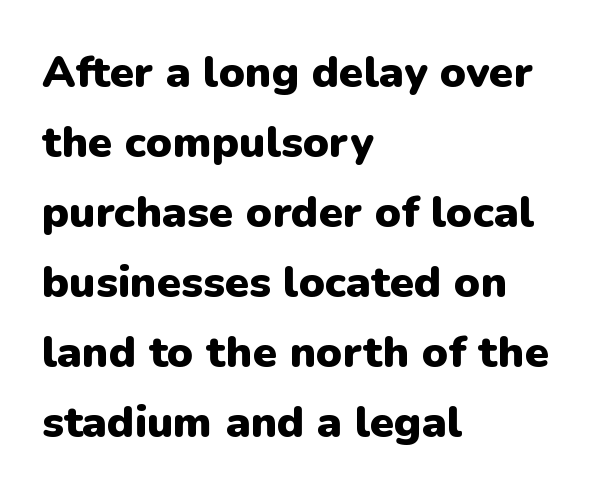
Q: Is the text bold? A: Yes.
Q: Is the text italic (slanted)? A: No, it is upright.
Q: Is the typeface a serif or a sans-serif typeface? A: Sans-serif.
Q: Is the text underlined? A: No.
Q: How is the paragraph aligned? A: Left-aligned.
Q: Is the spacing between letters normal or unusually wide? A: Normal.
Q: Is the spacing between lines tight, normal or loose? A: Normal.
Q: Width (condensed, normal, or wide)? A: Normal.
Q: Stroke contrast? A: Low.
Q: x-height? A: Medium.
Q: Monospaced? A: No.
